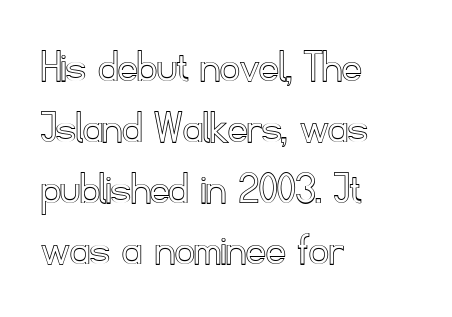
The image shows 48 px text type, upright; set left-aligned, normal line spacing (1.27x), normal letter spacing, not underlined; a small x-height.
